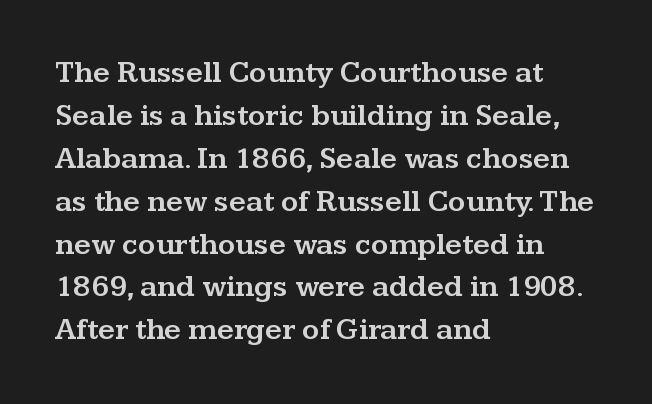
Q: Is the text italic (slanted)? A: No, it is upright.
Q: Is the typeface a serif or a sans-serif typeface? A: Serif.
Q: Is the text underlined? A: No.
Q: How is the paragraph aligned? A: Left-aligned.
Q: Is the spacing between letters normal or unusually wide? A: Normal.
Q: Is the spacing between lines tight, normal or loose? A: Normal.
Q: Width (condensed, normal, or wide)? A: Wide.
Q: Stroke contrast? A: Medium.
Q: x-height? A: Medium.
Q: Monospaced? A: No.
